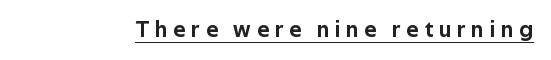
The image shows 23 px text type, upright; set unusually wide letter spacing (+0.25 em), underlined.
